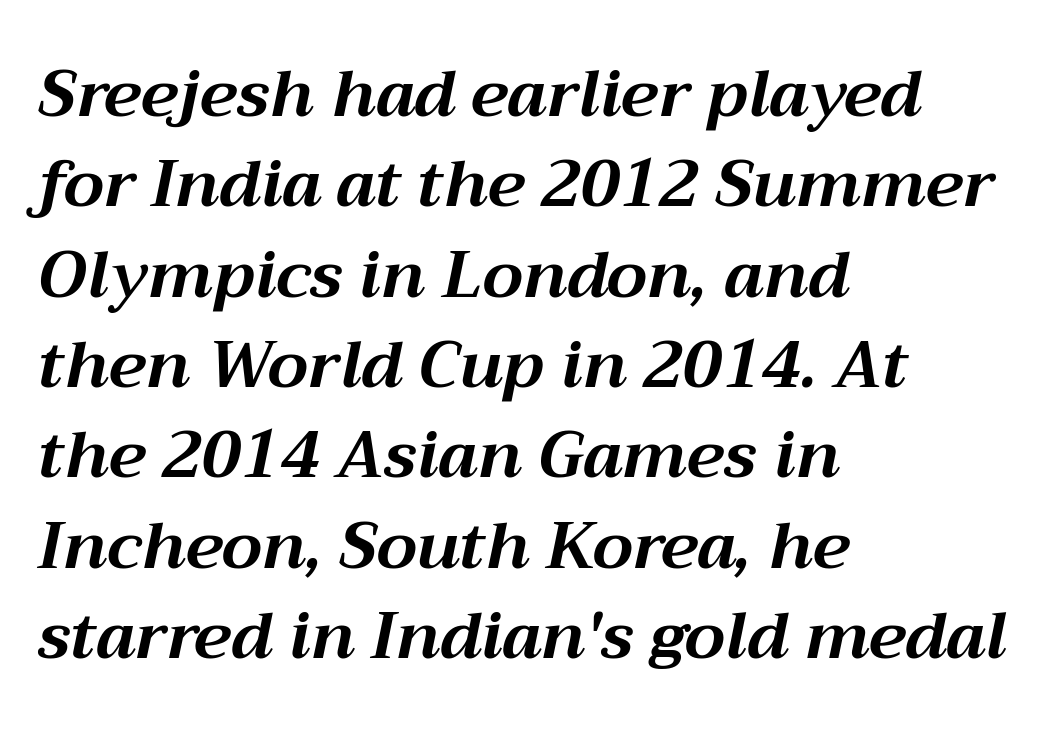
The glyphs are unaccompanied by any horizontal stroke below them. The passage shown has conventional tracking throughout. The line-height multiplier appears to be the usual default. Each letter keeps its own natural width here, so spacing adapts to shape. Does the weight exceed regular? Yes, all the way to bold. The rendering anchors every line to the left-hand side.
